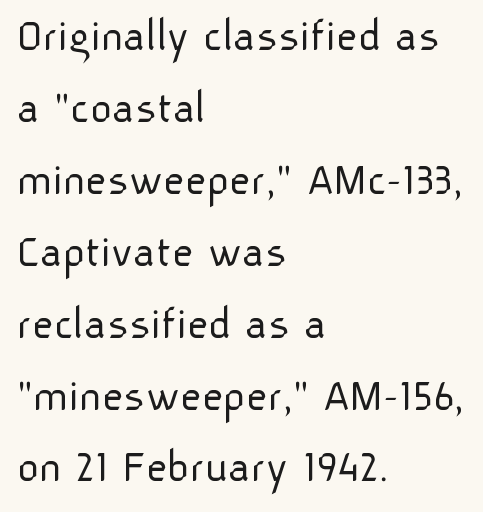
The face looks like a standard text weight, possibly lighter. The passage shown is typed in a proportional face where columns would drift. The space directly below the letters is spotless. Short and long lines alike share a common starting point at left. The space between consecutive lines is moderate.
